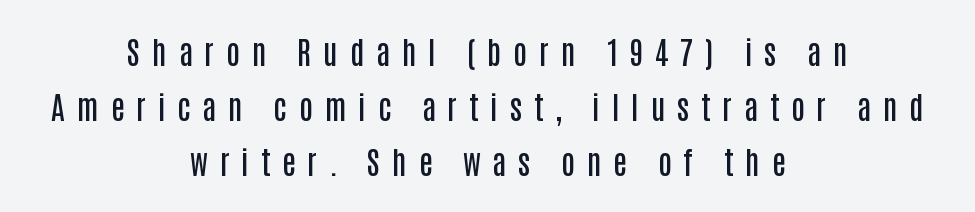
{"serif": "no", "italic": "no", "bold": "semi", "weight": "semibold", "width": "condensed", "stroke_contrast": "low", "x_height": "large", "monospaced": "no", "underline": "no", "align": "center", "line_spacing_ratio": 1.78, "letter_spacing": "wide", "letter_spacing_em": 0.38, "glyph_px": 31}
